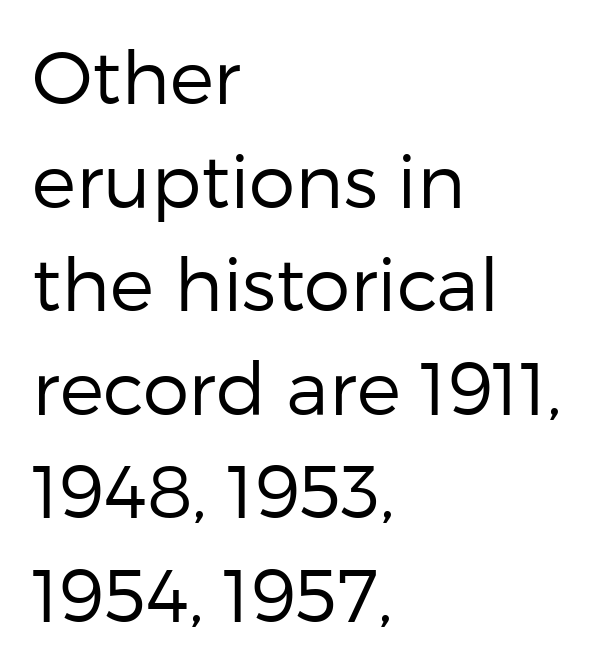
{"serif": "no", "italic": "no", "bold": "no", "weight": "regular", "width": "normal", "stroke_contrast": "low", "x_height": "medium", "monospaced": "no", "underline": "no", "align": "left", "line_spacing": "normal", "line_spacing_ratio": 1.4, "letter_spacing": "normal", "letter_spacing_em": 0.0, "glyph_px": 74}
